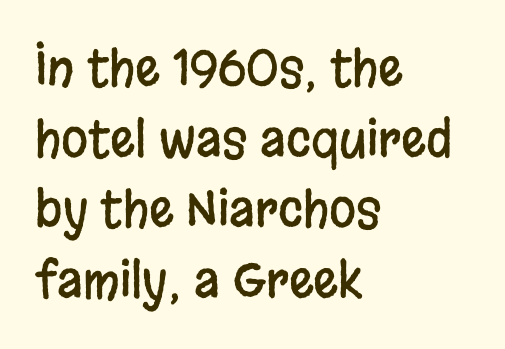
{"serif": "no", "italic": "no", "width": "condensed", "stroke_contrast": "low", "x_height": "large", "monospaced": "no", "underline": "no", "align": "left", "line_spacing": "normal", "line_spacing_ratio": 1.44, "letter_spacing": "normal", "letter_spacing_em": 0.0, "glyph_px": 49}
